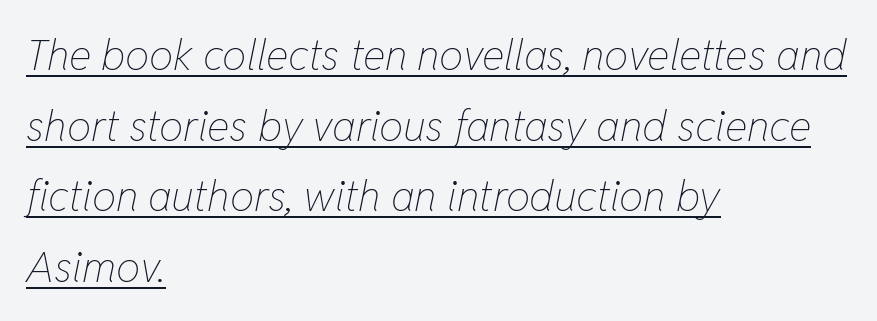
The image shows 43 px thin, condensed type, italic (leaning right); set left-aligned, normal line spacing (1.64x), normal letter spacing, underlined; low stroke contrast and a medium x-height.
